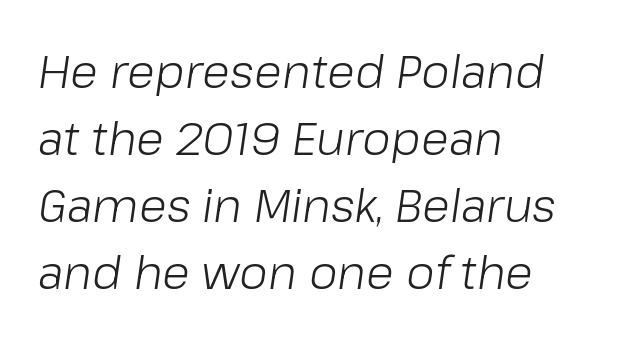
{"italic": "yes", "lean": "right", "slant_degrees": 8, "bold": "no", "weight": "light", "width": "normal", "stroke_contrast": "low", "x_height": "medium", "monospaced": "no", "underline": "no", "align": "left", "line_spacing": "normal", "line_spacing_ratio": 1.46, "letter_spacing": "normal", "letter_spacing_em": 0.0, "glyph_px": 46}
